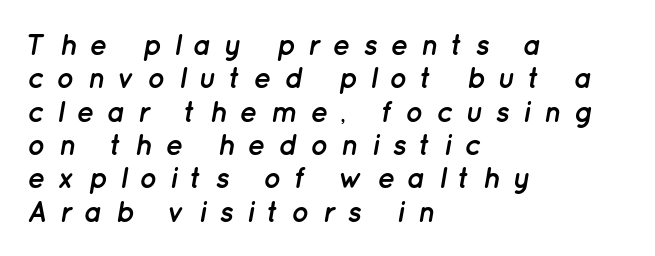
The image shows 29 px semibold type, italic (leaning right); set left-aligned, tight line spacing (1.15x), unusually wide letter spacing (+0.44 em), not underlined; low stroke contrast and a medium x-height.
